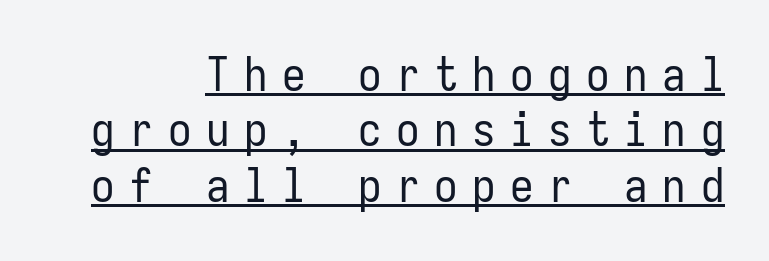
The image shows 47 px regular-weight, condensed sans-serif type, upright, monospaced; set line spacing 1.18x, unusually wide letter spacing (+0.31 em), underlined; low stroke contrast and a medium x-height.
